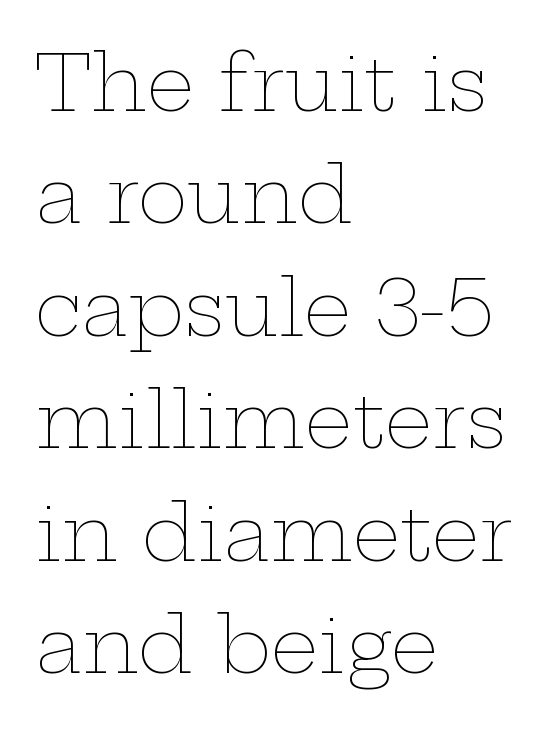
Q: Is the text bold? A: No.
Q: Is the text italic (slanted)? A: No, it is upright.
Q: Is the text underlined? A: No.
Q: How is the paragraph aligned? A: Left-aligned.
Q: Is the spacing between letters normal or unusually wide? A: Normal.
Q: Is the spacing between lines tight, normal or loose? A: Normal.
Q: Width (condensed, normal, or wide)? A: Wide.
Q: Stroke contrast? A: Low.
Q: x-height? A: Medium.
Q: Monospaced? A: No.
